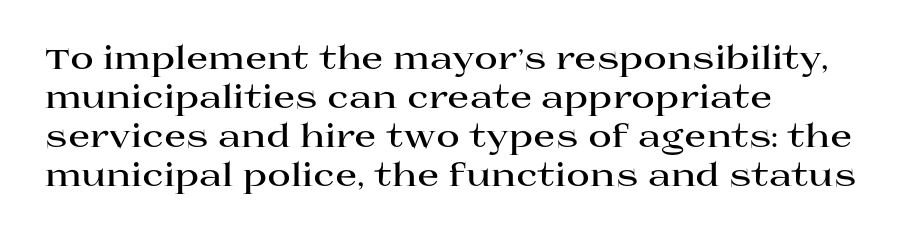
{"serif": "yes", "italic": "no", "bold": "yes", "weight": "bold", "width": "wide", "stroke_contrast": "high", "x_height": "large", "monospaced": "no", "underline": "no", "align": "left", "line_spacing_ratio": 1.22, "letter_spacing": "normal", "letter_spacing_em": 0.0, "glyph_px": 32}
